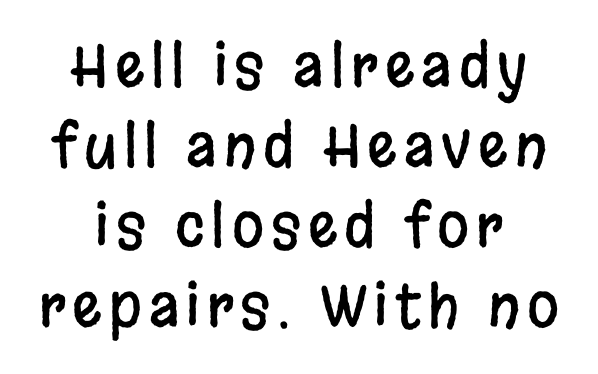
{"serif": "no", "italic": "no", "width": "condensed", "stroke_contrast": "low", "x_height": "large", "monospaced": "no", "underline": "no", "align": "center", "line_spacing": "normal", "line_spacing_ratio": 1.38, "glyph_px": 58}
